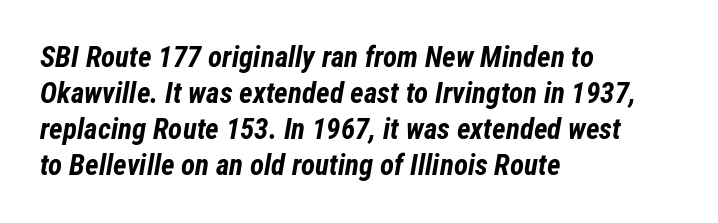
{"italic": "yes", "lean": "right", "slant_degrees": 12, "bold": "yes", "weight": "bold", "width": "condensed", "stroke_contrast": "low", "x_height": "medium", "monospaced": "no", "underline": "no", "align": "left", "line_spacing_ratio": 1.24, "letter_spacing": "normal", "letter_spacing_em": 0.0, "glyph_px": 29}
